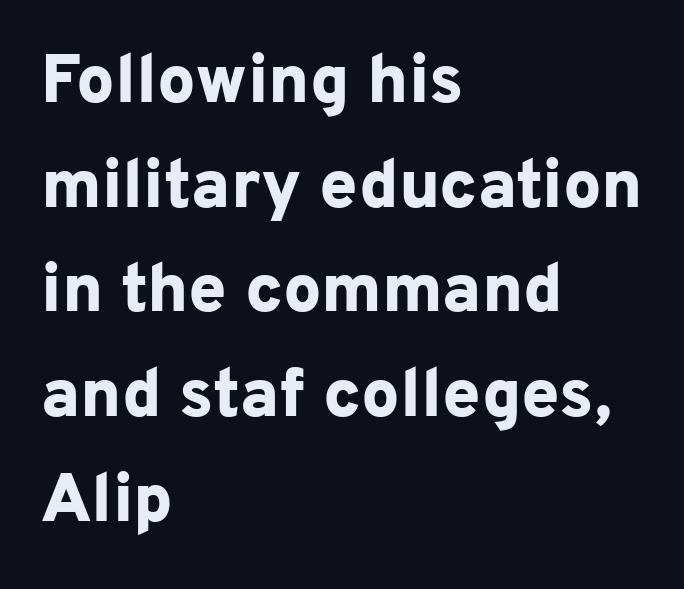
Each row of text sits above clean, open space. The type sits square on the baseline with zero lean. How would I describe the line gaps? Plain and ordinary. The letters advance in unequal steps, a hallmark of proportional type.
